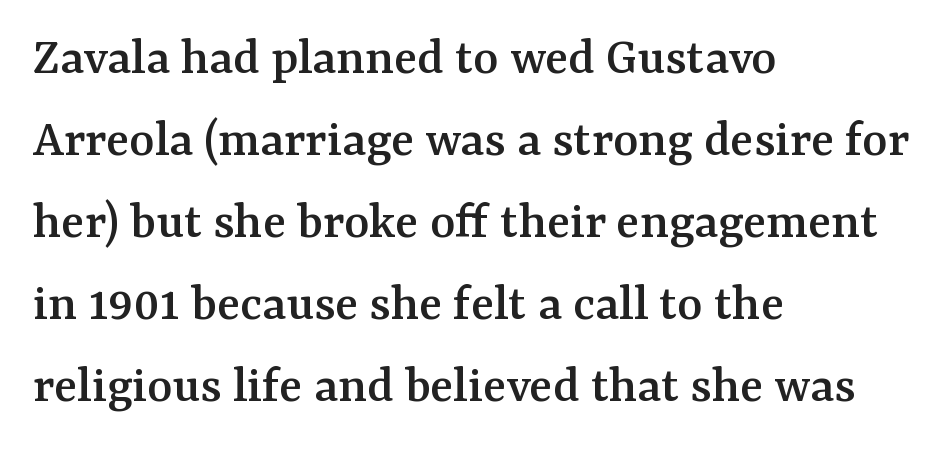
This rendering features lettering with no underline. Posture: straight, roman, zero tilt. The passage shown is typeset with a serif family. You could not count columns in this text — the font is proportionally spaced.
